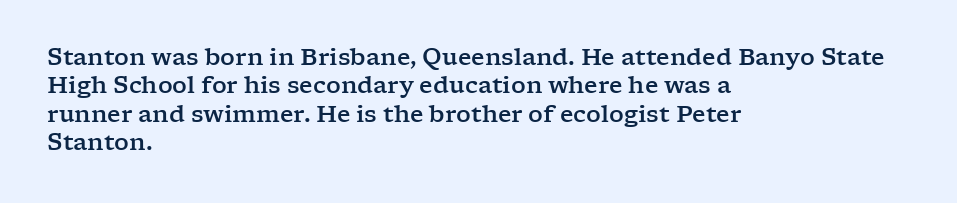
The image shows 23 px text type, upright; set left-aligned, line spacing 1.23x, normal letter spacing, not underlined.
